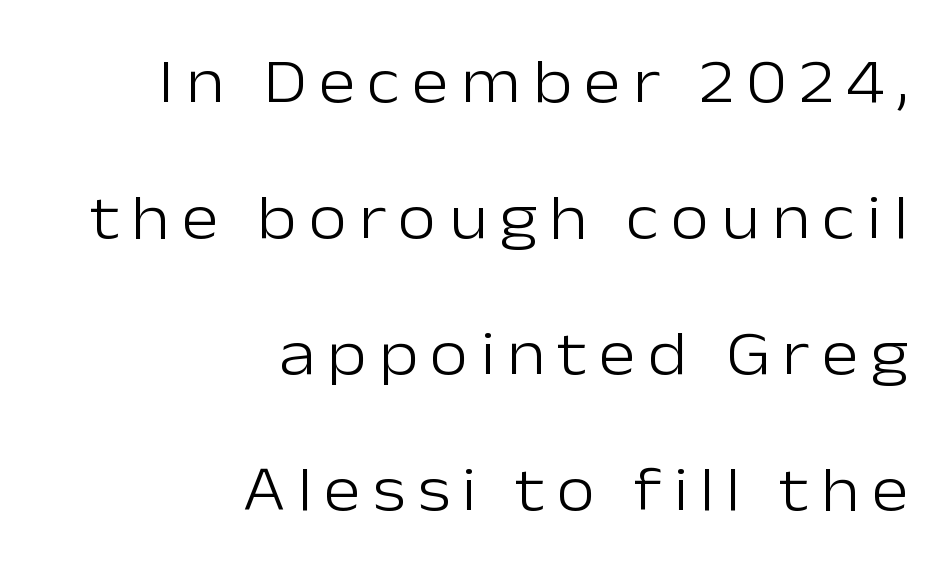
Q: Is the text bold? A: No.
Q: Is the text italic (slanted)? A: No, it is upright.
Q: Is the typeface a serif or a sans-serif typeface? A: Sans-serif.
Q: Is the text underlined? A: No.
Q: How is the paragraph aligned? A: Right-aligned.
Q: Is the spacing between lines tight, normal or loose? A: Loose.
Q: Width (condensed, normal, or wide)? A: Normal.
Q: Stroke contrast? A: Low.
Q: x-height? A: Medium.
Q: Monospaced? A: No.
